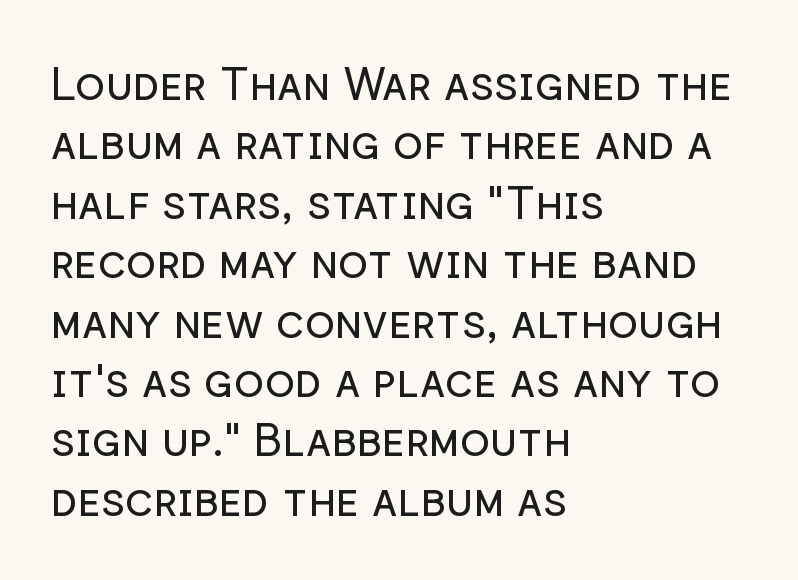
A typesetter would call this proportional, since set widths differ per character. Visually the block forms a straight wall on the left and a jagged coastline on the right. Letter spacing: default. No italicization has been applied; the sample stays upright. The foot of each line stays bare and open. The block of text has a typical density, with ordinary space between rows.
